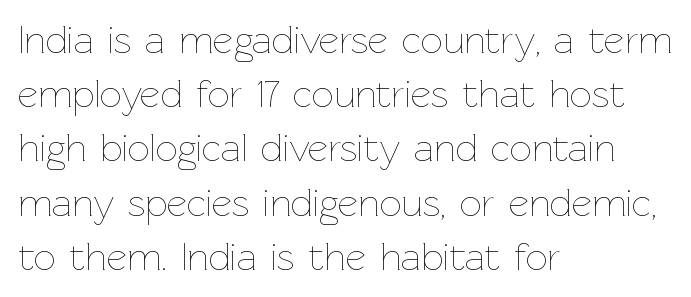
Posture: straight, roman, zero tilt. Vertical spacing — default. Bold? No — there's no thickening of the strokes. In terms of letterspacing, this is plain default setting. Unmarked baselines from the first word to the last. The setting favours the left margin, as ordinary paragraphs usually do.
